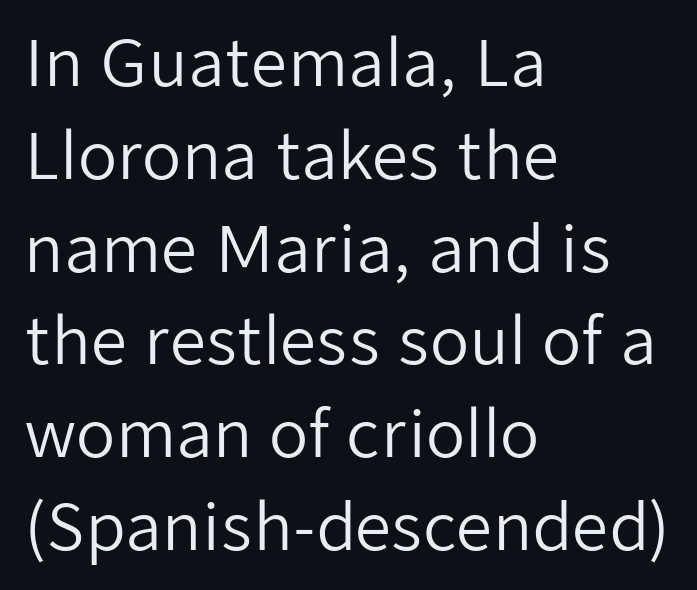
The image shows 64 px regular-weight sans-serif type, upright; set left-aligned, normal line spacing (1.45x), normal letter spacing, not underlined; low stroke contrast and a medium x-height.
